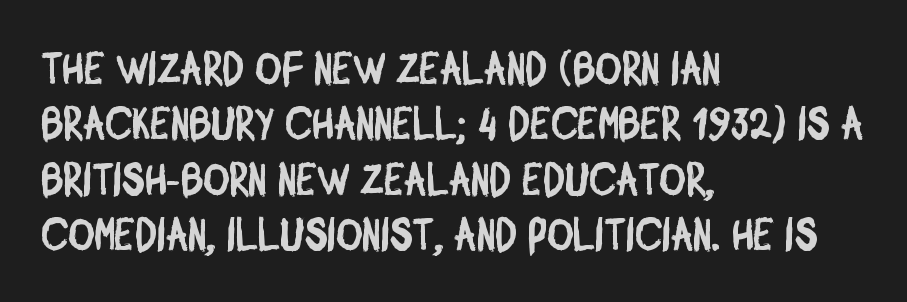
Q: Is the typeface a serif or a sans-serif typeface? A: Sans-serif.
Q: Is the text underlined? A: No.
Q: How is the paragraph aligned? A: Left-aligned.
Q: Is the spacing between letters normal or unusually wide? A: Normal.
Q: Width (condensed, normal, or wide)? A: Condensed.
Q: Stroke contrast? A: Low.
Q: x-height? A: Large.
Q: Monospaced? A: No.
